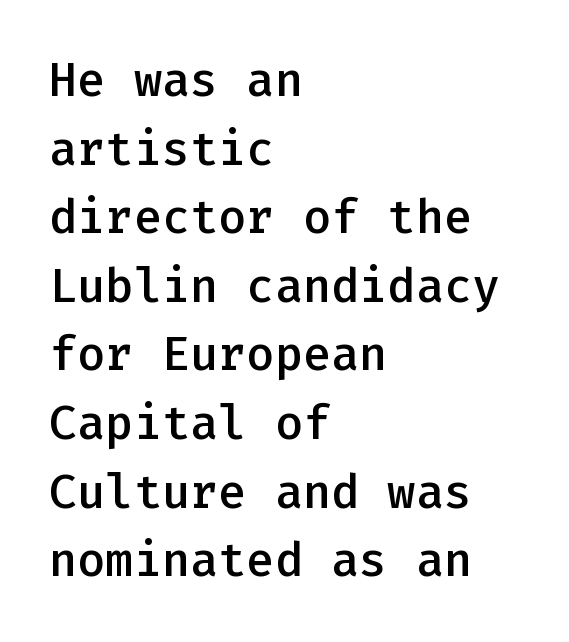
The image shows 47 px semibold sans-serif type, upright, monospaced; set left-aligned, normal line spacing (1.46x), normal letter spacing, not underlined; low stroke contrast and a medium x-height.
